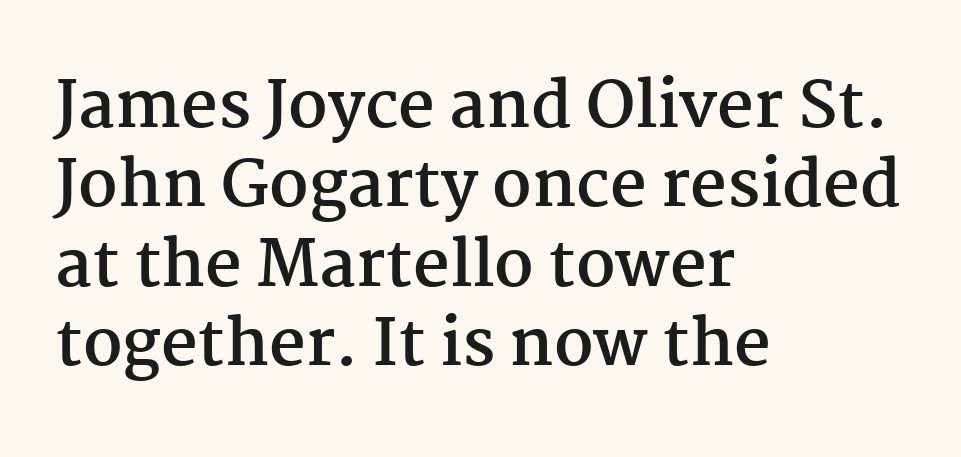
Q: Is the text bold? A: Yes.
Q: Is the text italic (slanted)? A: No, it is upright.
Q: Is the typeface a serif or a sans-serif typeface? A: Serif.
Q: Is the text underlined? A: No.
Q: How is the paragraph aligned? A: Left-aligned.
Q: Is the spacing between letters normal or unusually wide? A: Normal.
Q: Width (condensed, normal, or wide)? A: Normal.
Q: Stroke contrast? A: Medium.
Q: x-height? A: Medium.
Q: Monospaced? A: No.
